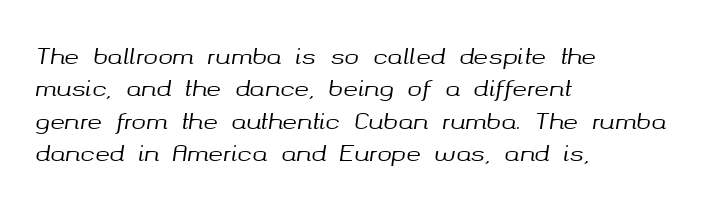
{"italic": "yes", "lean": "right", "slant_degrees": 8, "underline": "no", "align": "left", "line_spacing": "normal", "line_spacing_ratio": 1.47, "letter_spacing": "normal", "letter_spacing_em": 0.0, "glyph_px": 22}
